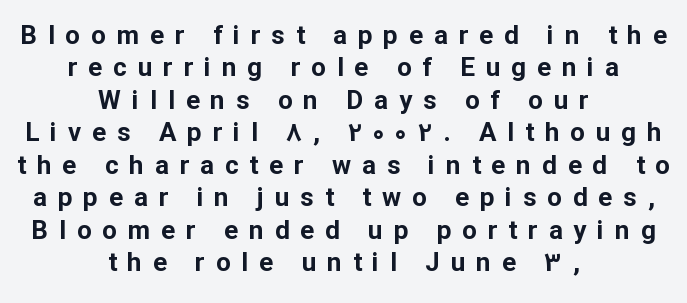
Q: Is the text bold? A: Yes.
Q: Is the text italic (slanted)? A: No, it is upright.
Q: Is the text underlined? A: No.
Q: How is the paragraph aligned? A: Centered.
Q: Is the spacing between letters normal or unusually wide? A: Unusually wide.
Q: Is the spacing between lines tight, normal or loose? A: Normal.
